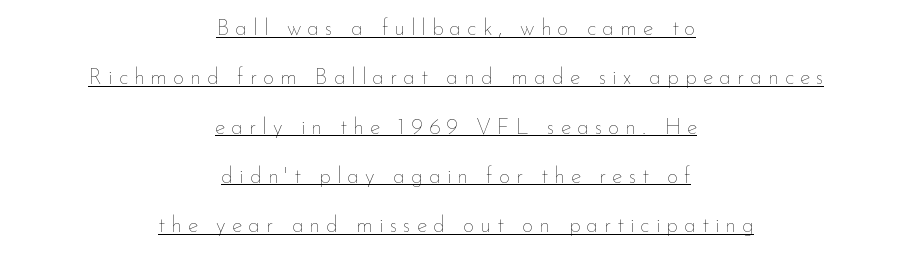
Q: Is the text bold? A: No.
Q: Is the text italic (slanted)? A: No, it is upright.
Q: Is the text underlined? A: Yes.
Q: How is the paragraph aligned? A: Centered.
Q: Is the spacing between letters normal or unusually wide? A: Unusually wide.
Q: Is the spacing between lines tight, normal or loose? A: Loose.
